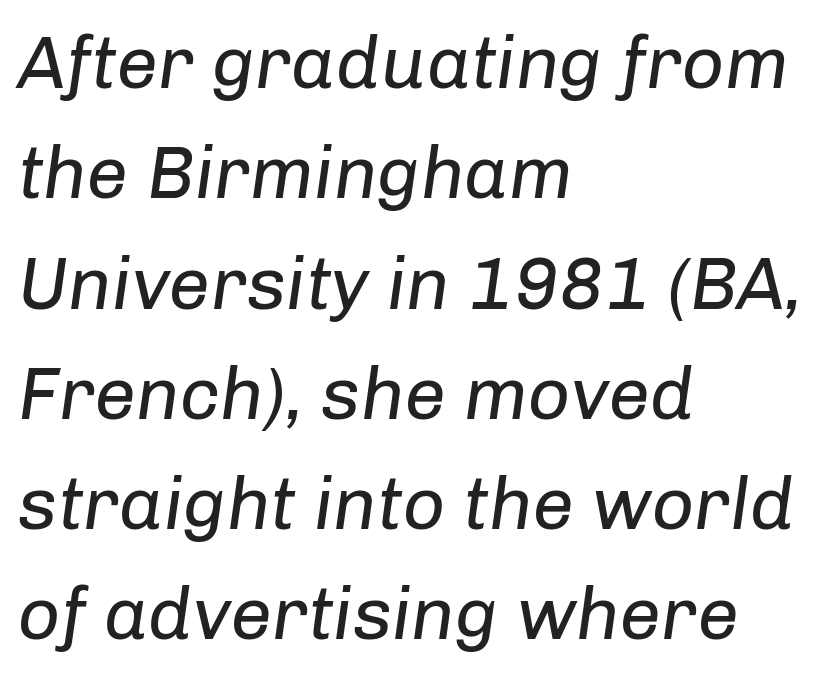
Q: Is the text bold? A: No.
Q: Is the text italic (slanted)? A: Yes, it leans right by about 8 degrees.
Q: Is the text underlined? A: No.
Q: How is the paragraph aligned? A: Left-aligned.
Q: Is the spacing between letters normal or unusually wide? A: Normal.
Q: Is the spacing between lines tight, normal or loose? A: Normal.
Q: Width (condensed, normal, or wide)? A: Normal.
Q: Stroke contrast? A: Low.
Q: x-height? A: Medium.
Q: Monospaced? A: No.
